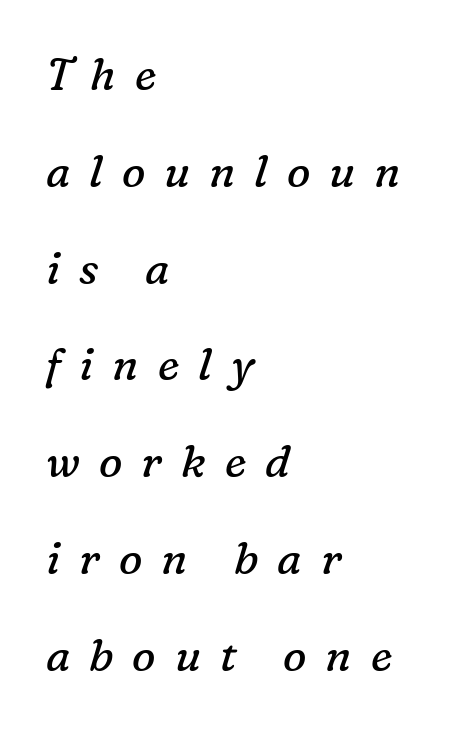
The image shows 44 px regular-weight serif type, italic (leaning right); set left-aligned, loose line spacing (2.2x), unusually wide letter spacing (+0.43 em), not underlined; low stroke contrast and a medium x-height.
